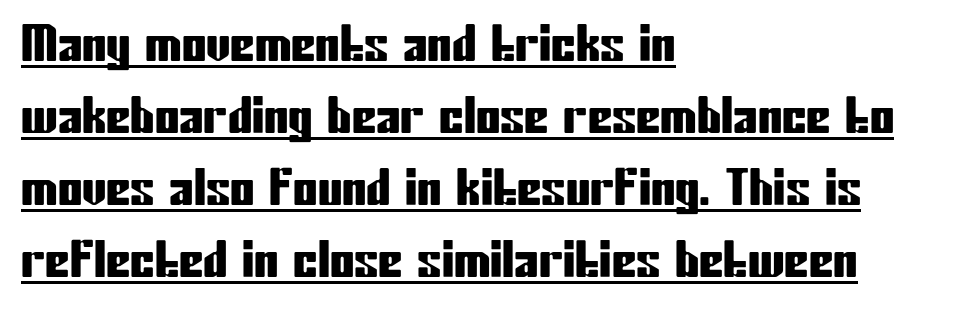
Q: Is the text italic (slanted)? A: No, it is upright.
Q: Is the typeface a serif or a sans-serif typeface? A: Sans-serif.
Q: Is the text underlined? A: Yes.
Q: How is the paragraph aligned? A: Left-aligned.
Q: Is the spacing between letters normal or unusually wide? A: Normal.
Q: Is the spacing between lines tight, normal or loose? A: Normal.
Q: Width (condensed, normal, or wide)? A: Condensed.
Q: Stroke contrast? A: Low.
Q: x-height? A: Medium.
Q: Monospaced? A: No.
